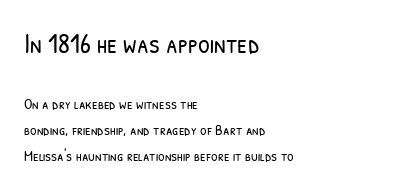
The image shows 27 px text type; set left-aligned, line spacing 1.74x, normal letter spacing, not underlined; the first (top) block is 1.8x larger.
